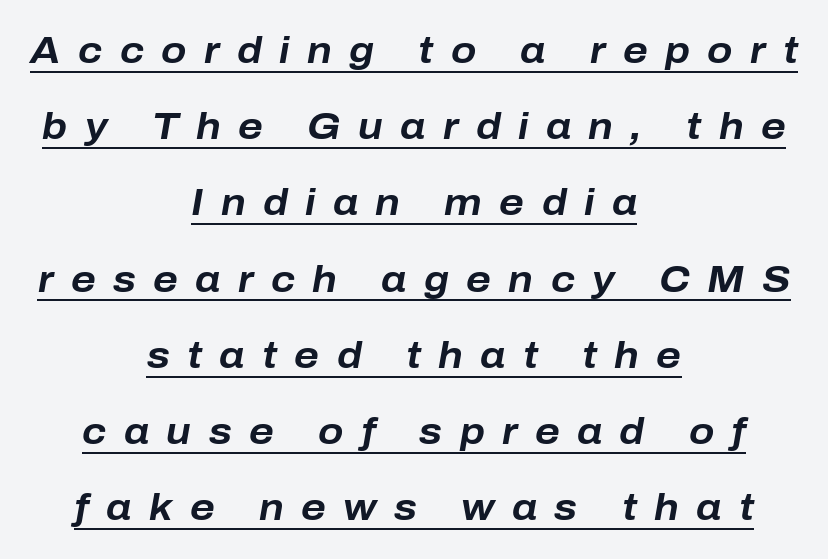
Q: Is the text bold? A: Yes.
Q: Is the text italic (slanted)? A: Yes, it leans right by about 10 degrees.
Q: Is the text underlined? A: Yes.
Q: How is the paragraph aligned? A: Centered.
Q: Is the spacing between letters normal or unusually wide? A: Unusually wide.
Q: Is the spacing between lines tight, normal or loose? A: Loose.
Q: Width (condensed, normal, or wide)? A: Normal.
Q: Stroke contrast? A: Low.
Q: x-height? A: Medium.
Q: Monospaced? A: No.
